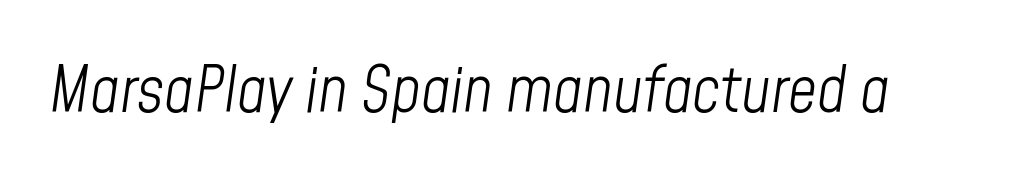
Nothing heavy about these letters — not bold at all. In terms of posture, this sample is oblique. Quick note: underline off. The letterforms sit shoulder to shoulder at normal distance. This sample has the flowing, uneven cadence of proportional lettering.
